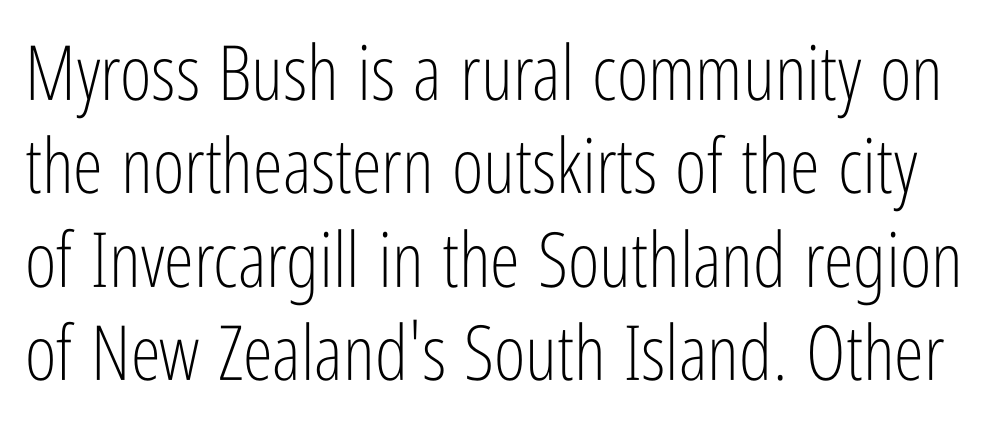
{"serif": "no", "italic": "no", "bold": "no", "weight": "light", "width": "condensed", "stroke_contrast": "low", "x_height": "medium", "monospaced": "no", "underline": "no", "line_spacing_ratio": 1.23, "letter_spacing": "normal", "letter_spacing_em": 0.0, "glyph_px": 76}
